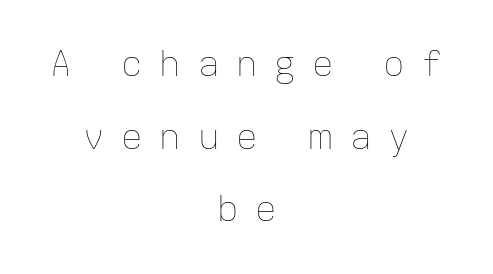
The image shows 36 px thin type, upright; set centered, loose line spacing (2.02x), unusually wide letter spacing (+0.46 em), not underlined; low stroke contrast and a medium x-height.
